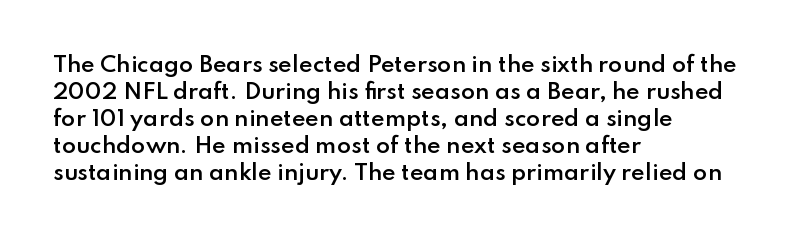
Posture: upright roman. Glance below the letters and you will spot only blank space. Its strokes are somewhat broadened, the hallmark of semibold type. Typeset ragged right — the left edge is the straight one.
